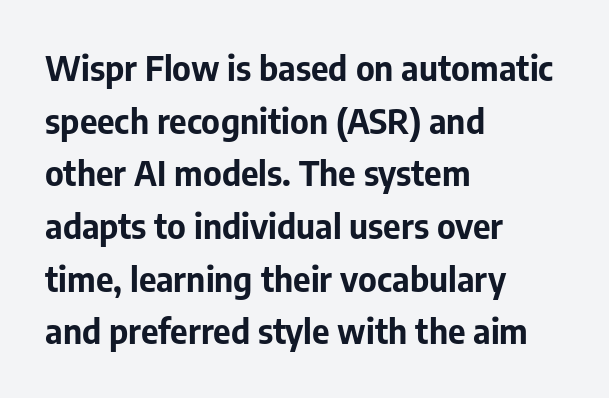
Vertical spacing — default. Inter-character spacing is left at the font's built-in metrics. Has an underline been added? It has not. Note the varied advance widths — an 'i' is clearly narrower than an 'm'. Does the weight exceed regular? Yes, all the way to bold. In terms of letterform style, serifs are entirely absent.
